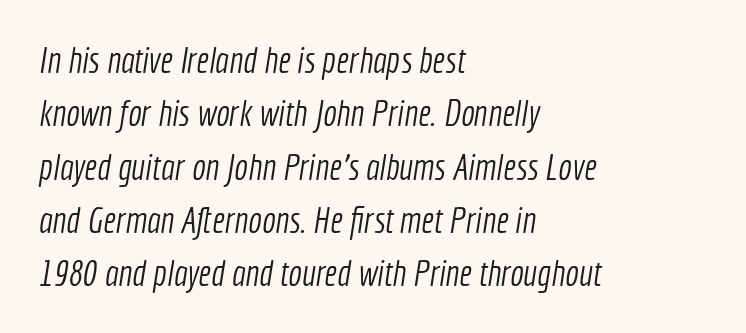
Q: Is the text bold? A: No.
Q: Is the typeface a serif or a sans-serif typeface? A: Sans-serif.
Q: Is the text underlined? A: No.
Q: How is the paragraph aligned? A: Left-aligned.
Q: Is the spacing between letters normal or unusually wide? A: Normal.
Q: Is the spacing between lines tight, normal or loose? A: Normal.
Q: Width (condensed, normal, or wide)? A: Condensed.
Q: x-height? A: Medium.
Q: Monospaced? A: No.
